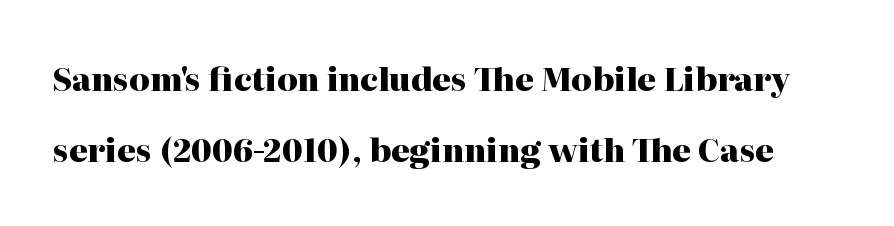
The image shows 32 px heavy serif type, upright; set loose line spacing (2.22x), normal letter spacing, not underlined; high stroke contrast and a medium x-height.
